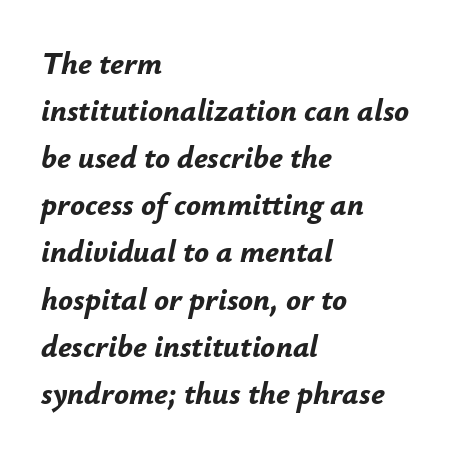
{"italic": "yes", "lean": "right", "slant_degrees": 12, "bold": "yes", "weight": "bold", "width": "normal", "stroke_contrast": "low", "x_height": "small", "monospaced": "no", "underline": "no", "align": "left", "line_spacing": "normal", "line_spacing_ratio": 1.52, "letter_spacing": "normal", "letter_spacing_em": 0.0, "glyph_px": 31}
